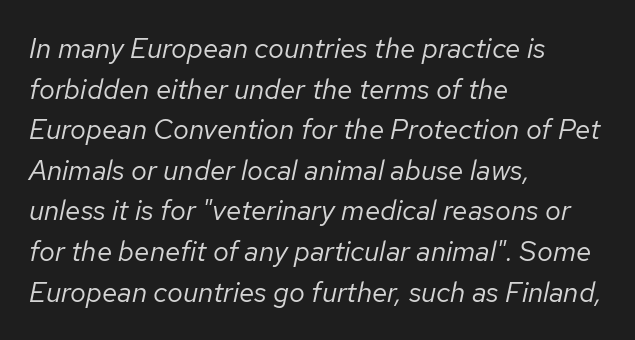
{"italic": "yes", "lean": "right", "slant_degrees": 12, "bold": "no", "weight": "regular", "width": "normal", "stroke_contrast": "low", "x_height": "medium", "monospaced": "no", "underline": "no", "align": "left", "line_spacing": "normal", "line_spacing_ratio": 1.45, "letter_spacing": "normal", "letter_spacing_em": 0.0, "glyph_px": 28}
